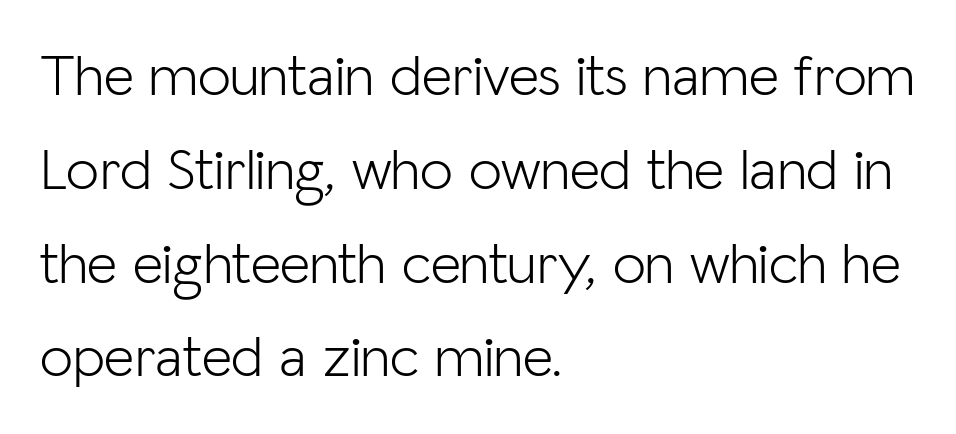
The image shows 59 px light sans-serif type, upright; set left-aligned, normal line spacing (1.59x), normal letter spacing, not underlined; low stroke contrast and a medium x-height.
